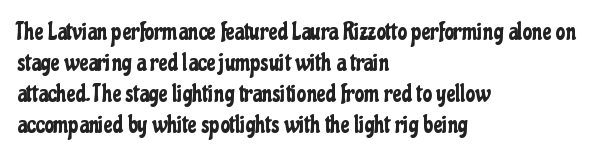
{"italic": "no", "underline": "no", "align": "left", "line_spacing": "normal", "line_spacing_ratio": 1.29, "letter_spacing": "normal", "letter_spacing_em": 0.0, "glyph_px": 24}
